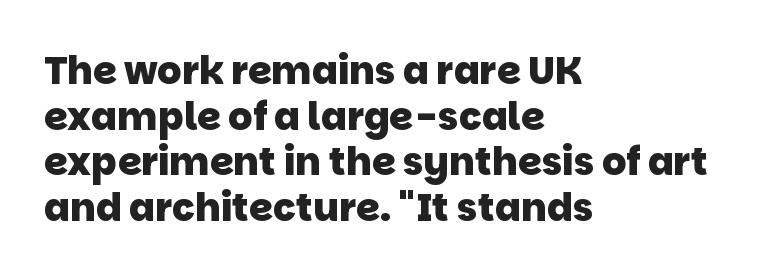
The image shows 38 px heavy sans-serif type; set left-aligned, line spacing 1.2x, normal letter spacing, not underlined; low stroke contrast and a large x-height.
